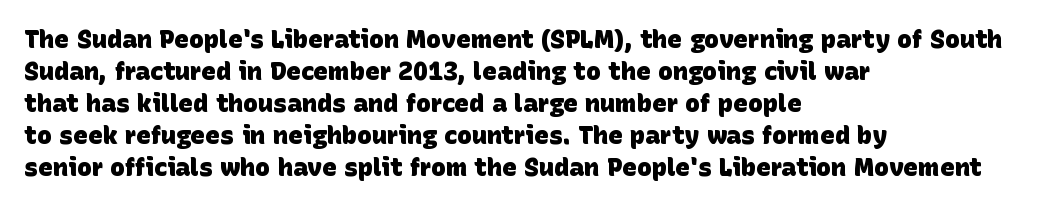
{"bold": "yes", "underline": "no", "align": "left", "line_spacing": "normal", "line_spacing_ratio": 1.28, "letter_spacing": "normal", "letter_spacing_em": 0.0, "glyph_px": 25}
